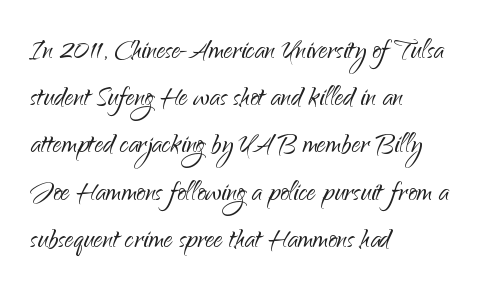
Quick note: underline off. Regular leading. The type is set solid horizontally, with unmodified tracking. The letters look calm and open, with moderate or lighter stems. Is the block centered? No — it sits flush against the left margin.
